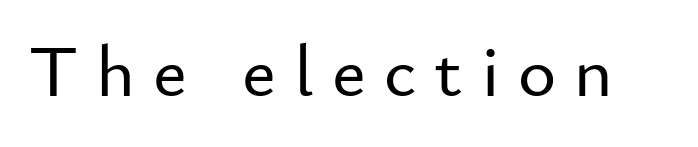
Q: Is the text italic (slanted)? A: No, it is upright.
Q: Is the typeface a serif or a sans-serif typeface? A: Sans-serif.
Q: Is the text underlined? A: No.
Q: Is the spacing between letters normal or unusually wide? A: Unusually wide.
Q: Width (condensed, normal, or wide)? A: Normal.
Q: Stroke contrast? A: Low.
Q: x-height? A: Small.
Q: Monospaced? A: No.
